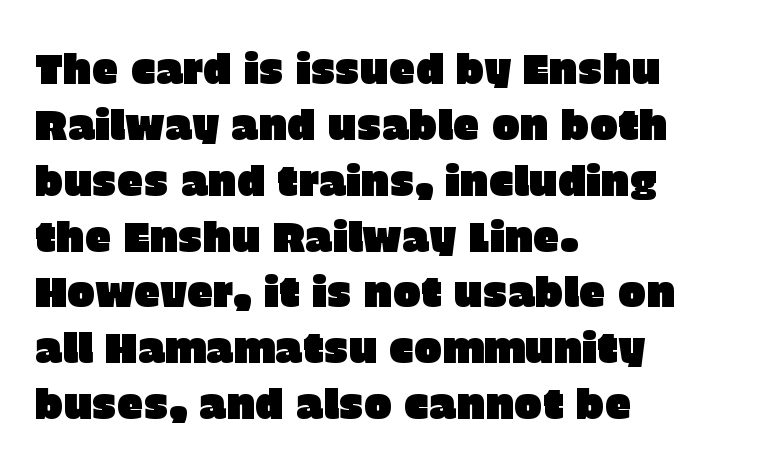
Q: Is the text italic (slanted)? A: No, it is upright.
Q: Is the typeface a serif or a sans-serif typeface? A: Sans-serif.
Q: Is the text underlined? A: No.
Q: How is the paragraph aligned? A: Left-aligned.
Q: Is the spacing between letters normal or unusually wide? A: Normal.
Q: Is the spacing between lines tight, normal or loose? A: Normal.
Q: Width (condensed, normal, or wide)? A: Normal.
Q: Stroke contrast? A: Low.
Q: x-height? A: Large.
Q: Monospaced? A: No.
